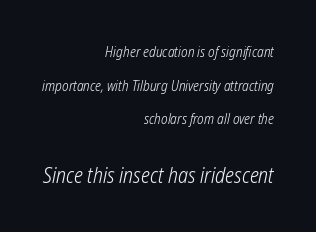
Q: Is the text bold? A: No.
Q: Is the text underlined? A: No.
Q: How is the paragraph aligned? A: Right-aligned.
Q: Is the spacing between letters normal or unusually wide? A: Normal.
Q: Is the spacing between lines tight, normal or loose? A: Loose.
Q: Which block of text is set in a larger size, the first (top) or the second (bottom)? A: The second (bottom) one.
